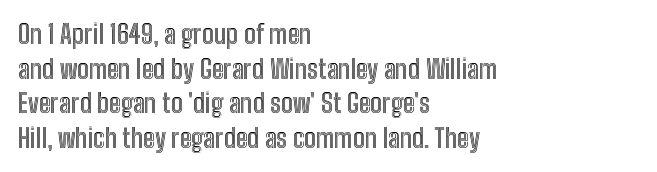
{"italic": "no", "underline": "no", "align": "left", "line_spacing": "normal", "line_spacing_ratio": 1.33, "letter_spacing": "normal", "letter_spacing_em": 0.0, "glyph_px": 26}
